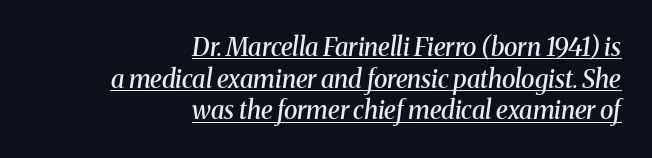
{"italic": "yes", "lean": "right", "slant_degrees": 8, "bold": "semi", "underline": "yes", "align": "right", "line_spacing": "normal", "line_spacing_ratio": 1.27, "letter_spacing": "normal", "letter_spacing_em": 0.0, "glyph_px": 25}
